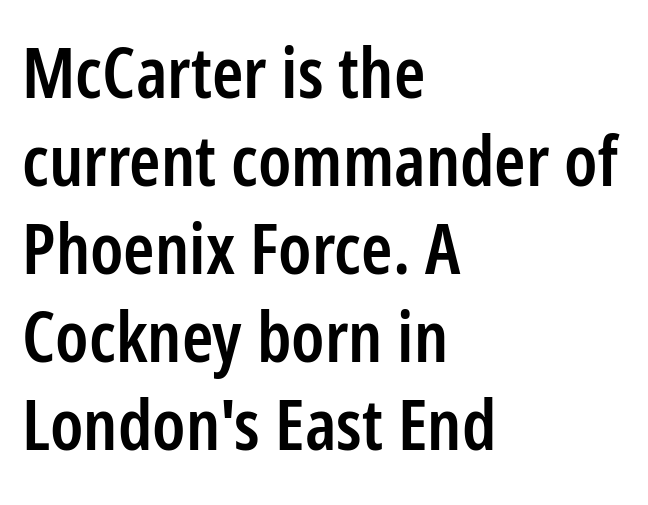
{"serif": "no", "italic": "no", "bold": "semi", "weight": "semibold", "width": "condensed", "stroke_contrast": "low", "x_height": "medium", "monospaced": "no", "underline": "no", "align": "left", "line_spacing_ratio": 1.24, "letter_spacing": "normal", "letter_spacing_em": 0.0, "glyph_px": 71}
